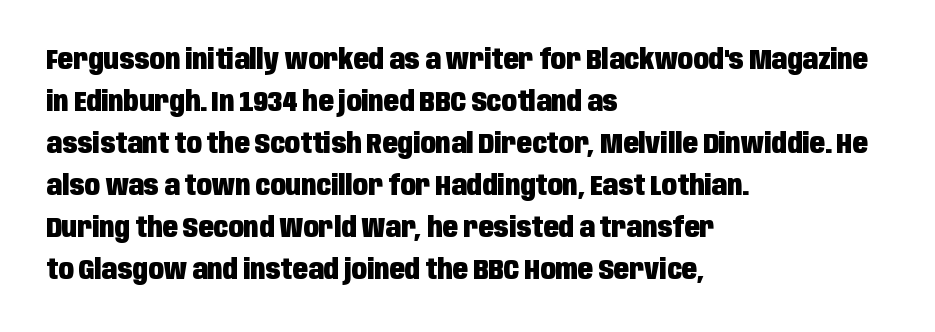
Character widths vary here, with narrow letters taking less room than wide ones. The axis of the letterforms is exactly vertical. Nothing unusual about the tracking: characters are spaced as the font intends. The glyphs have the mass of a bold cut. Notice how descenders clear the ascenders below comfortably — that's standard leading.
